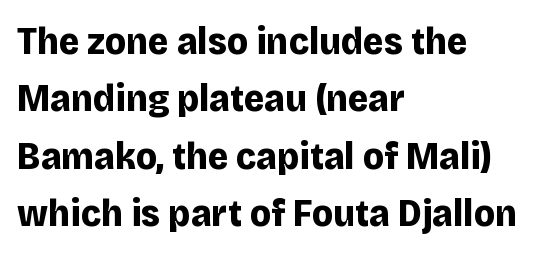
The image shows 39 px bold sans-serif type, upright; set left-aligned, normal line spacing (1.47x), normal letter spacing, not underlined; low stroke contrast and a large x-height.
